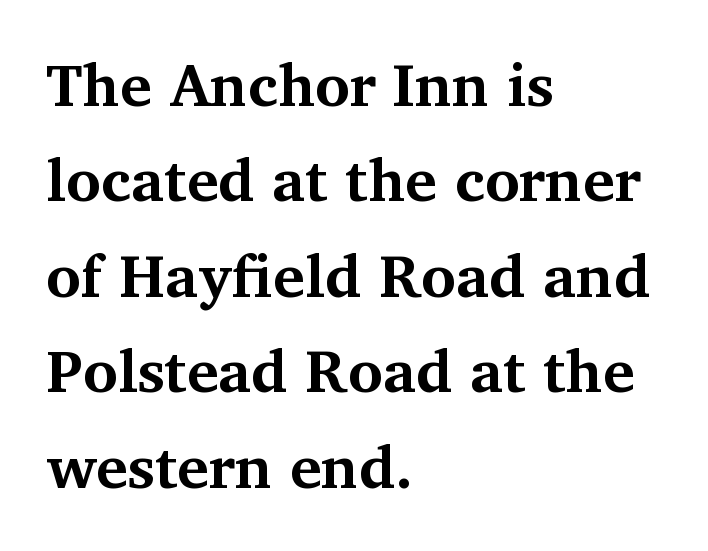
A classic flush-left, rag-right setting is used for this passage. Each letter keeps its own natural width here, so spacing adapts to shape. Underlining? Definitely not there. Quick note: not italic, upright. Weight check: bold — yes, fully.
